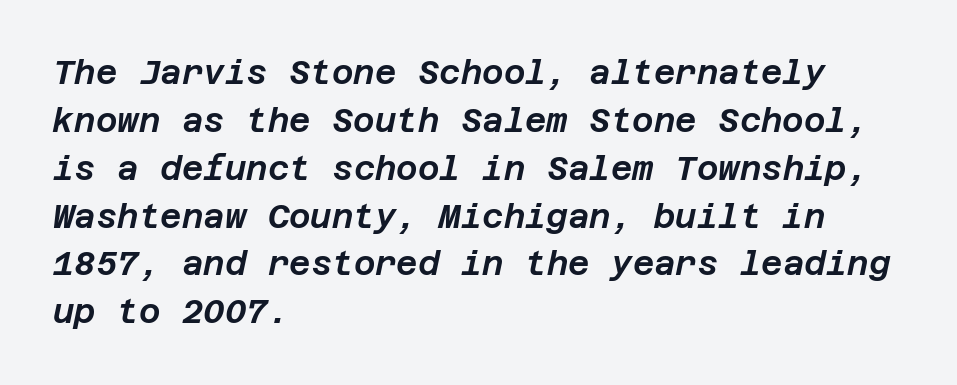
{"italic": "yes", "lean": "right", "slant_degrees": 12, "width": "normal", "stroke_contrast": "low", "x_height": "large", "underline": "no", "align": "left", "line_spacing": "normal", "line_spacing_ratio": 1.45, "letter_spacing": "normal", "letter_spacing_em": 0.0, "glyph_px": 33}
